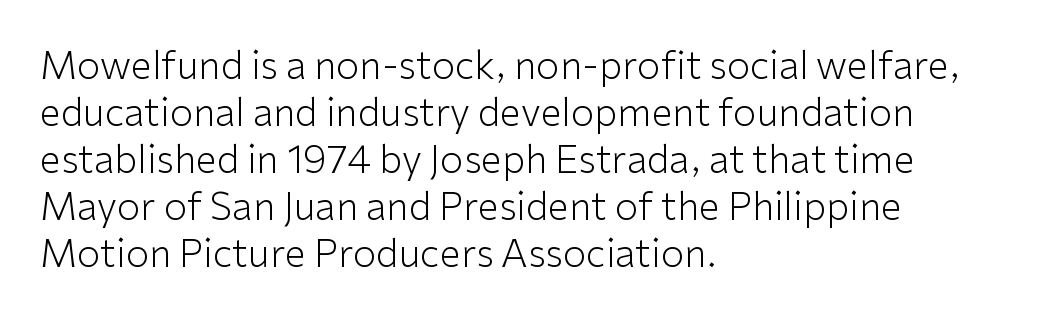
The image shows 38 px light sans-serif type, upright; set left-aligned, line spacing 1.24x, normal letter spacing, not underlined; low stroke contrast and a medium x-height.
